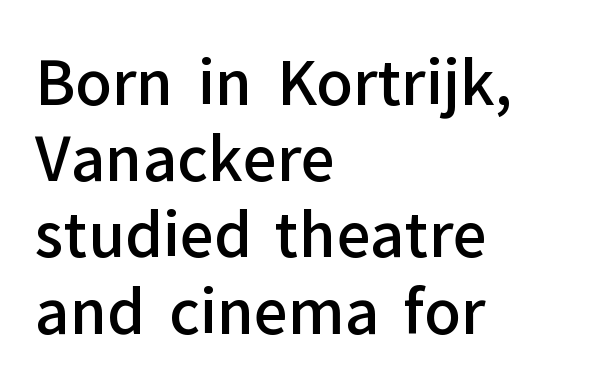
The image shows 60 px semibold sans-serif type, upright; set left-aligned, normal line spacing (1.27x), normal letter spacing, not underlined; low stroke contrast and a medium x-height.
